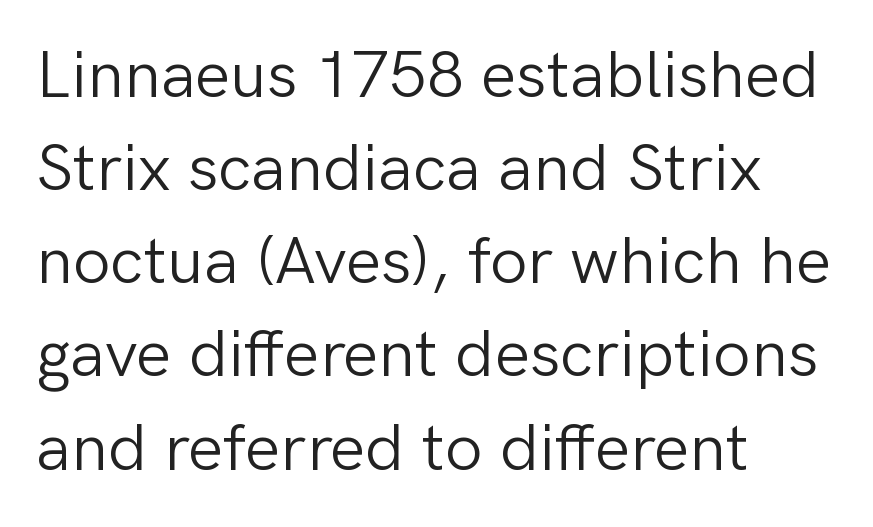
The font family rendered here belongs to the sans-serif group. The letterforms sit at book weight or below. Rendered with straight, roman letterforms. The words here are not underlined.
